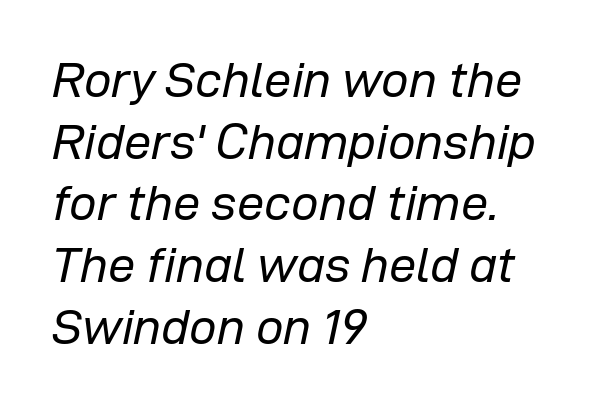
{"italic": "yes", "lean": "right", "slant_degrees": 12, "bold": "no", "weight": "regular", "width": "normal", "stroke_contrast": "low", "x_height": "medium", "monospaced": "no", "underline": "no", "align": "left", "line_spacing": "normal", "line_spacing_ratio": 1.26, "letter_spacing": "normal", "letter_spacing_em": 0.0, "glyph_px": 49}
